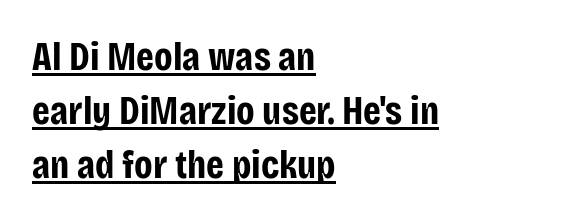
Q: Is the text bold? A: Yes.
Q: Is the text italic (slanted)? A: No, it is upright.
Q: Is the typeface a serif or a sans-serif typeface? A: Sans-serif.
Q: Is the text underlined? A: Yes.
Q: How is the paragraph aligned? A: Left-aligned.
Q: Is the spacing between letters normal or unusually wide? A: Normal.
Q: Is the spacing between lines tight, normal or loose? A: Normal.
Q: Width (condensed, normal, or wide)? A: Condensed.
Q: Stroke contrast? A: Low.
Q: x-height? A: Large.
Q: Monospaced? A: No.
